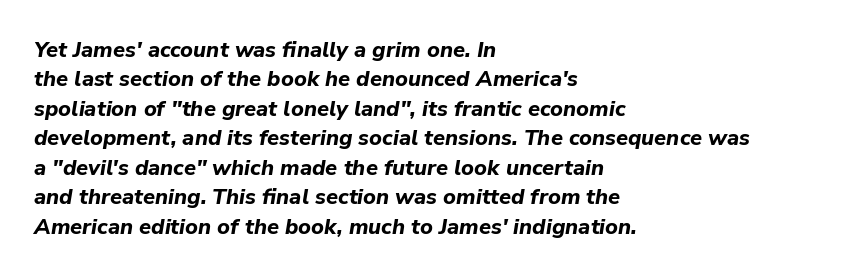
Vertically, the passage feels balanced, rows spaced as you'd expect. Compared with ordinary roman type, these characters are visibly tilted. One-word summary of the alignment: left. Strokes here are thick enough to call this a true bold. You could call the tracking neutral — neither tight nor loose. The glyphs are unaccompanied by any horizontal stroke below them.
